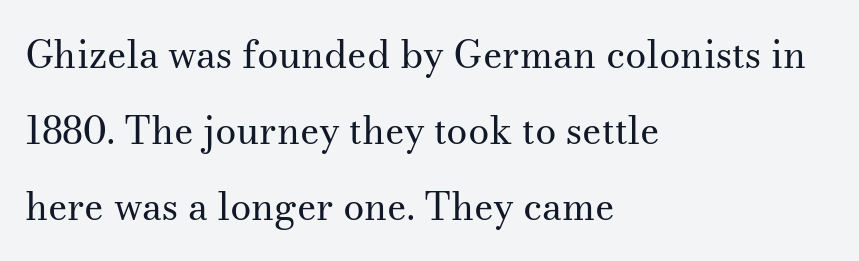
{"serif": "yes", "italic": "no", "bold": "no", "weight": "regular", "width": "normal", "stroke_contrast": "medium", "x_height": "small", "monospaced": "no", "underline": "no", "align": "left", "line_spacing": "loose", "line_spacing_ratio": 2.0, "letter_spacing": "normal", "letter_spacing_em": 0.0, "glyph_px": 38}
